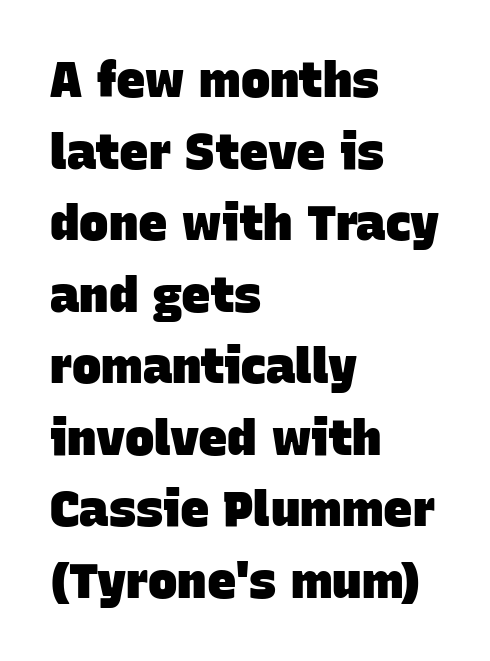
The image shows 49 px heavy sans-serif type; set left-aligned, normal line spacing (1.46x), normal letter spacing, not underlined; low stroke contrast and a large x-height.
